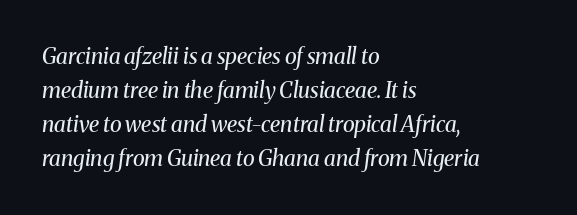
Yep, that's italic — everything's leaning. Does extra space separate the letters? No, they use regular spacing. Letters have the restrained weight of plain body copy at most. What's the leading like? Ordinary, nothing unusual. Honestly, there is no underline to notice here at all.
